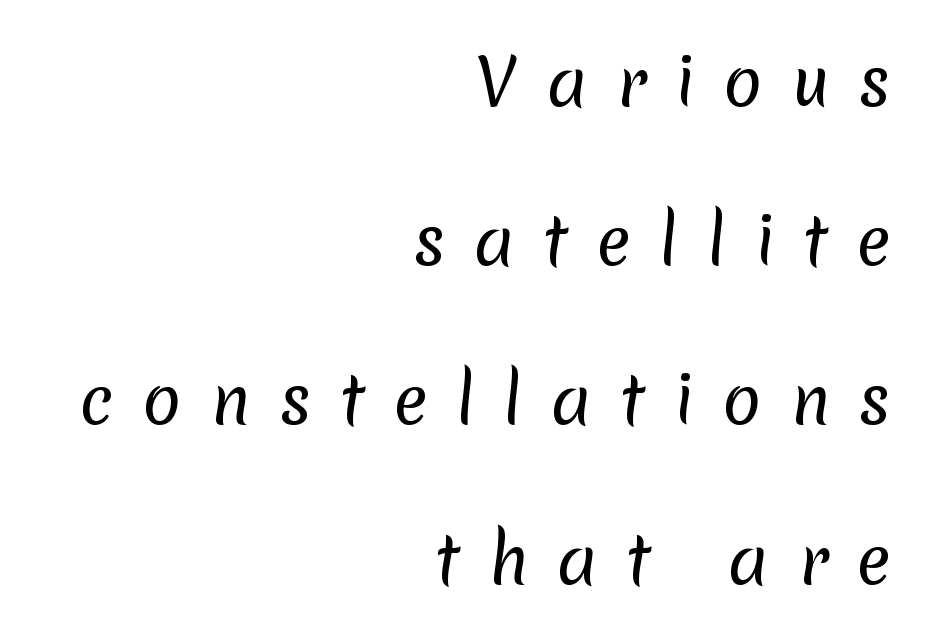
The image shows 65 px regular-weight sans-serif type; set right-aligned, loose line spacing (2.45x), unusually wide letter spacing (+0.43 em), not underlined; low stroke contrast and a medium x-height.
